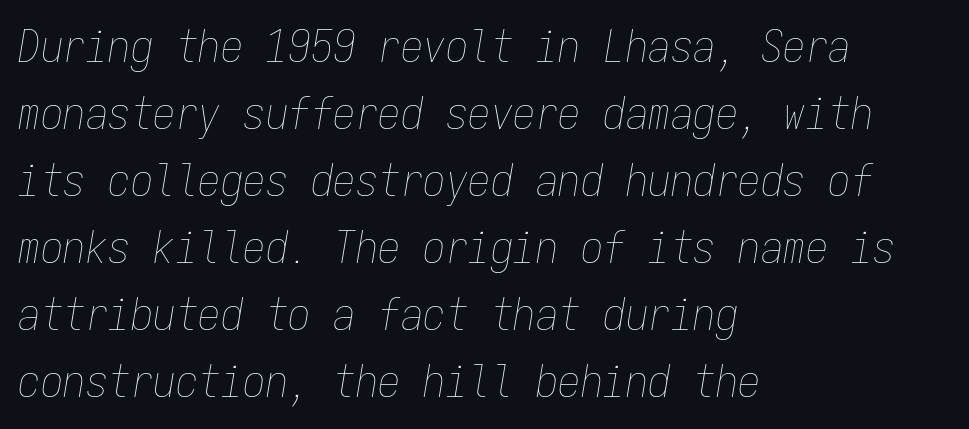
Q: Is the text bold? A: No.
Q: Is the text italic (slanted)? A: Yes, it leans right by about 9 degrees.
Q: Is the text underlined? A: No.
Q: How is the paragraph aligned? A: Left-aligned.
Q: Is the spacing between letters normal or unusually wide? A: Normal.
Q: Is the spacing between lines tight, normal or loose? A: Normal.
Q: Width (condensed, normal, or wide)? A: Condensed.
Q: Stroke contrast? A: Low.
Q: x-height? A: Medium.
Q: Monospaced? A: Yes.
